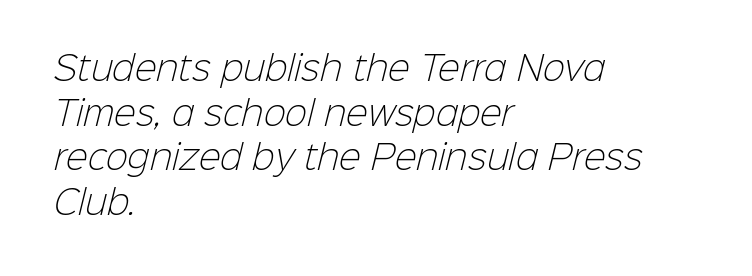
{"serif": "no", "bold": "no", "weight": "light", "width": "normal", "stroke_contrast": "low", "x_height": "medium", "monospaced": "no", "underline": "no", "align": "left", "line_spacing": "normal", "line_spacing_ratio": 1.35, "letter_spacing": "normal", "letter_spacing_em": 0.0, "glyph_px": 33}
